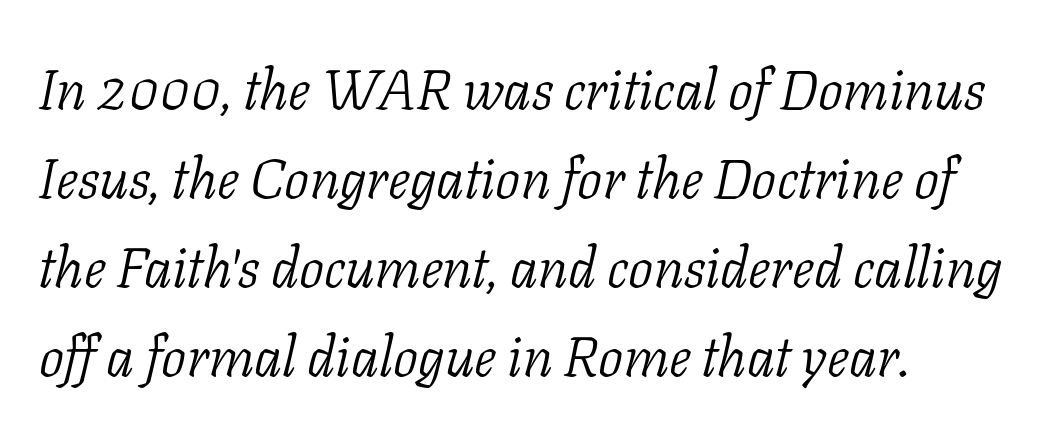
{"serif": "yes", "italic": "yes", "lean": "right", "slant_degrees": 11, "bold": "no", "weight": "light", "width": "normal", "stroke_contrast": "low", "x_height": "medium", "monospaced": "no", "underline": "no", "align": "left", "line_spacing": "normal", "line_spacing_ratio": 1.59, "letter_spacing": "normal", "letter_spacing_em": 0.0, "glyph_px": 56}
